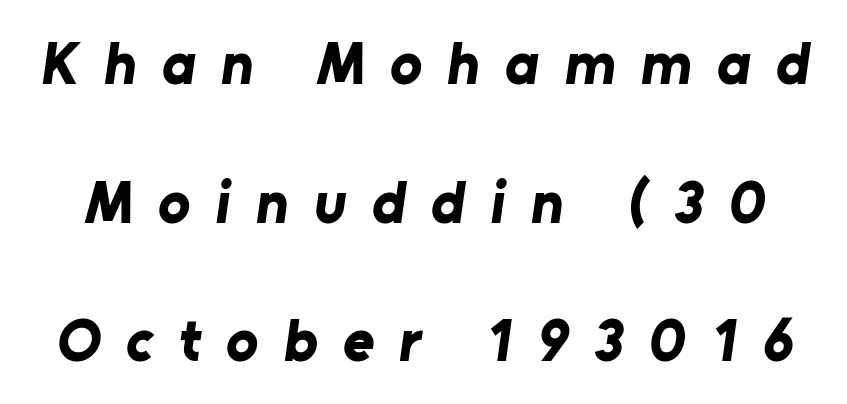
Q: Is the text bold? A: Yes.
Q: Is the typeface a serif or a sans-serif typeface? A: Sans-serif.
Q: Is the text underlined? A: No.
Q: Is the spacing between letters normal or unusually wide? A: Unusually wide.
Q: Is the spacing between lines tight, normal or loose? A: Loose.
Q: Width (condensed, normal, or wide)? A: Normal.
Q: Stroke contrast? A: Low.
Q: x-height? A: Medium.
Q: Monospaced? A: No.
